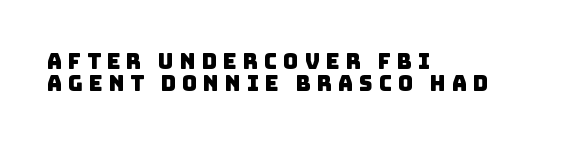
The image shows 21 px text type; set left-aligned, tight line spacing (1.06x), unusually wide letter spacing (+0.28 em), not underlined.
